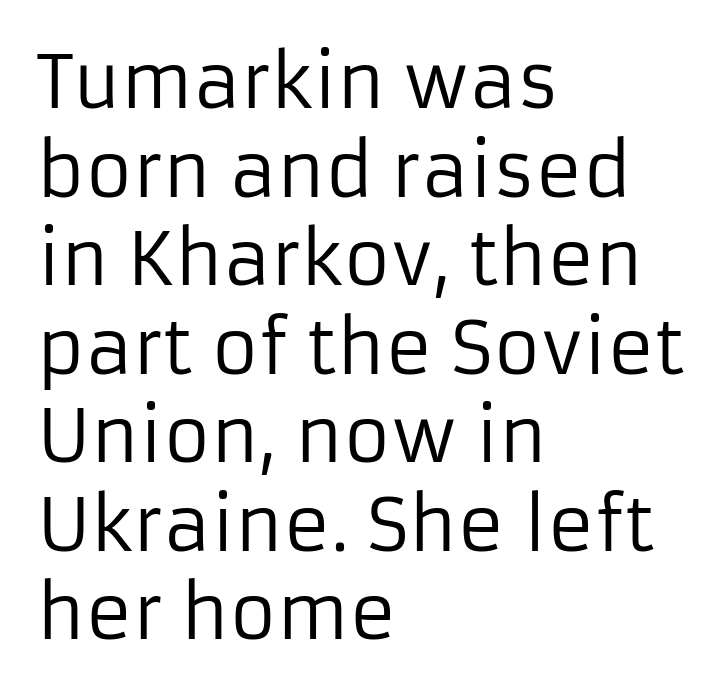
Q: Is the text bold? A: No.
Q: Is the text italic (slanted)? A: No, it is upright.
Q: Is the typeface a serif or a sans-serif typeface? A: Sans-serif.
Q: Is the text underlined? A: No.
Q: How is the paragraph aligned? A: Left-aligned.
Q: Is the spacing between letters normal or unusually wide? A: Normal.
Q: Width (condensed, normal, or wide)? A: Normal.
Q: Stroke contrast? A: Low.
Q: x-height? A: Medium.
Q: Monospaced? A: No.
